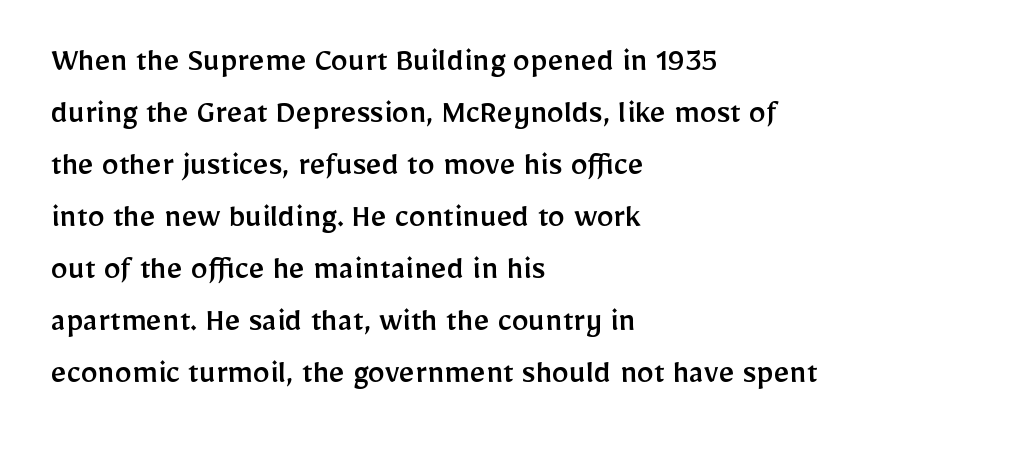
Q: Is the text italic (slanted)? A: No, it is upright.
Q: Is the typeface a serif or a sans-serif typeface? A: Sans-serif.
Q: Is the text underlined? A: No.
Q: How is the paragraph aligned? A: Left-aligned.
Q: Is the spacing between letters normal or unusually wide? A: Normal.
Q: Is the spacing between lines tight, normal or loose? A: Normal.
Q: Width (condensed, normal, or wide)? A: Normal.
Q: Stroke contrast? A: Low.
Q: x-height? A: Medium.
Q: Monospaced? A: No.
